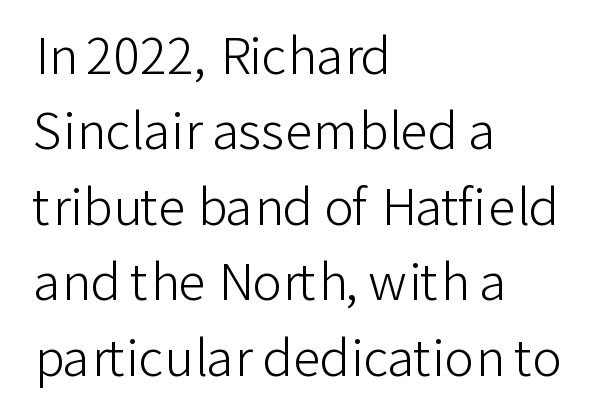
{"serif": "no", "italic": "no", "bold": "no", "weight": "light", "width": "normal", "stroke_contrast": "low", "x_height": "medium", "monospaced": "no", "underline": "no", "align": "left", "line_spacing": "normal", "line_spacing_ratio": 1.51, "letter_spacing": "normal", "letter_spacing_em": 0.0, "glyph_px": 50}
